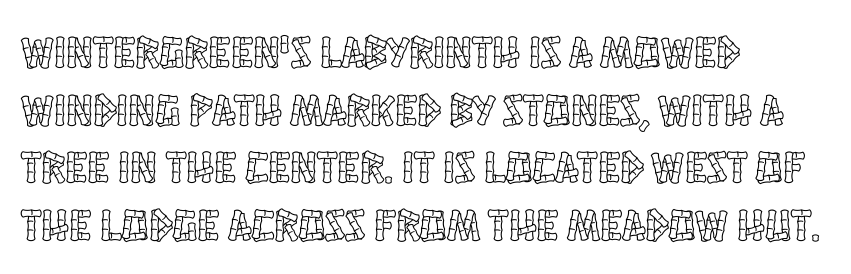
Q: Is the text italic (slanted)? A: No, it is upright.
Q: Is the text underlined? A: No.
Q: How is the paragraph aligned? A: Left-aligned.
Q: Is the spacing between letters normal or unusually wide? A: Normal.
Q: Is the spacing between lines tight, normal or loose? A: Normal.
Q: Width (condensed, normal, or wide)? A: Condensed.
Q: x-height? A: Large.
Q: Monospaced? A: No.
